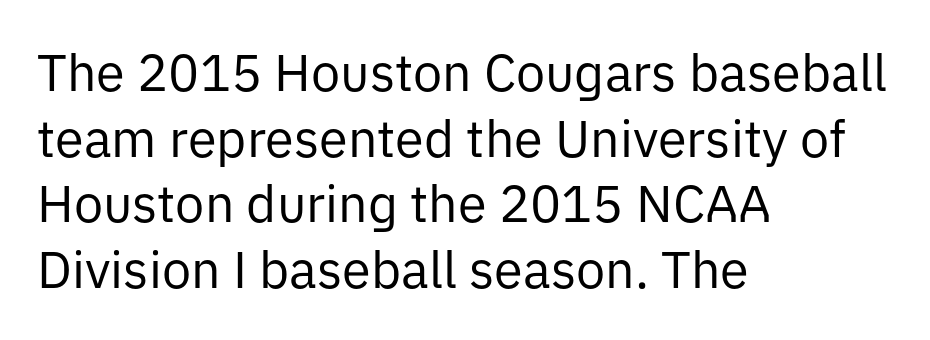
Is this a sans? Yes — the strokes have no serifs. Visually the block forms a straight wall on the left and a jagged coastline on the right. Check the space under the baseline: it is left empty. No chunkiness to these letters — they're not bold. The letters advance in unequal steps, a hallmark of proportional type.
